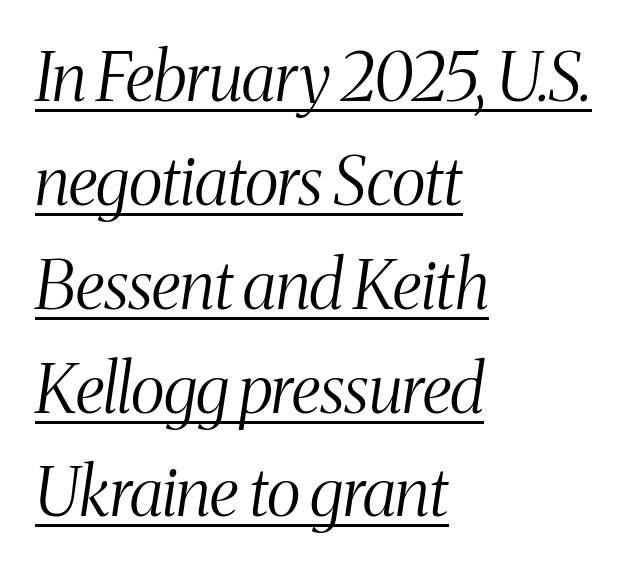
The letters sit at their default tracking, neither squeezed nor spread. Normally led — the rows are evenly, conventionally spaced. The text block is weighted toward the left margin, trailing off unevenly rightward. This sample has the flowing, uneven cadence of proportional lettering.
